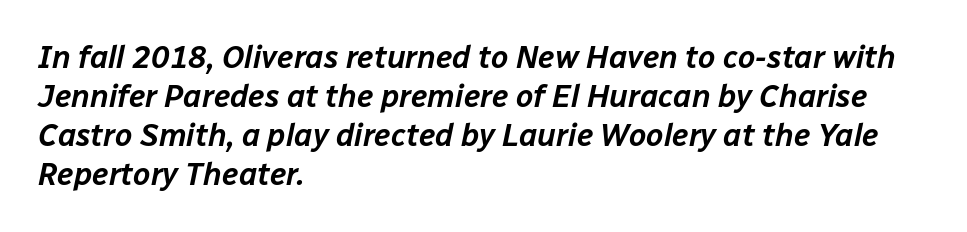
The image shows 31 px text type, italic (leaning right); set left-aligned, normal line spacing (1.26x), normal letter spacing, not underlined; low stroke contrast and a medium x-height.
